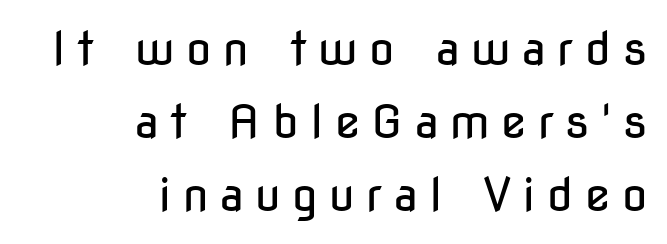
What's the leading like? Ordinary, nothing unusual. The letters advance in unequal steps, a hallmark of proportional type. A clean baseline with only descenders dipping below it. Italic? Not at all — the glyphs are vertical. Type style note: lacks serifs. Nothing heavy about these letters — not bold at all.
